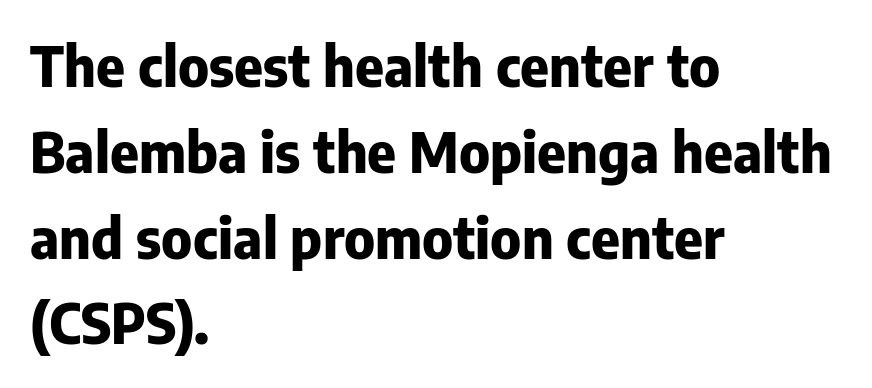
Q: Is the text bold? A: Yes.
Q: Is the text italic (slanted)? A: No, it is upright.
Q: Is the typeface a serif or a sans-serif typeface? A: Sans-serif.
Q: Is the text underlined? A: No.
Q: How is the paragraph aligned? A: Left-aligned.
Q: Is the spacing between letters normal or unusually wide? A: Normal.
Q: Is the spacing between lines tight, normal or loose? A: Normal.
Q: Width (condensed, normal, or wide)? A: Normal.
Q: Stroke contrast? A: Low.
Q: x-height? A: Medium.
Q: Monospaced? A: No.
